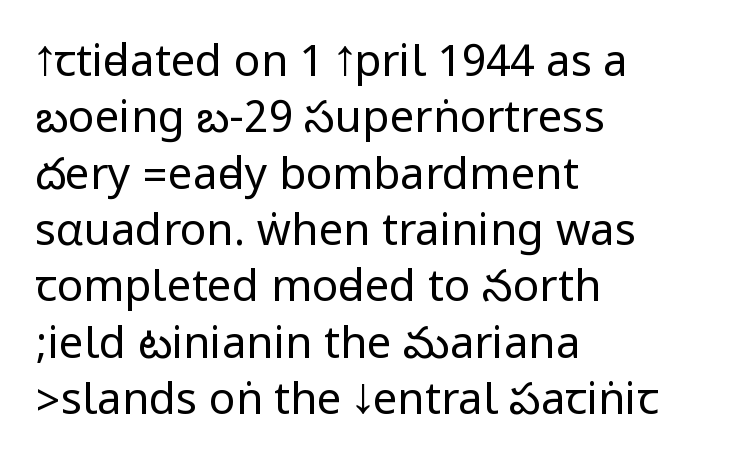
{"serif": "no", "italic": "no", "bold": "no", "weight": "regular", "width": "condensed", "stroke_contrast": "low", "underline": "no", "align": "left", "line_spacing": "normal", "line_spacing_ratio": 1.28, "letter_spacing": "normal", "letter_spacing_em": 0.0, "glyph_px": 44}
